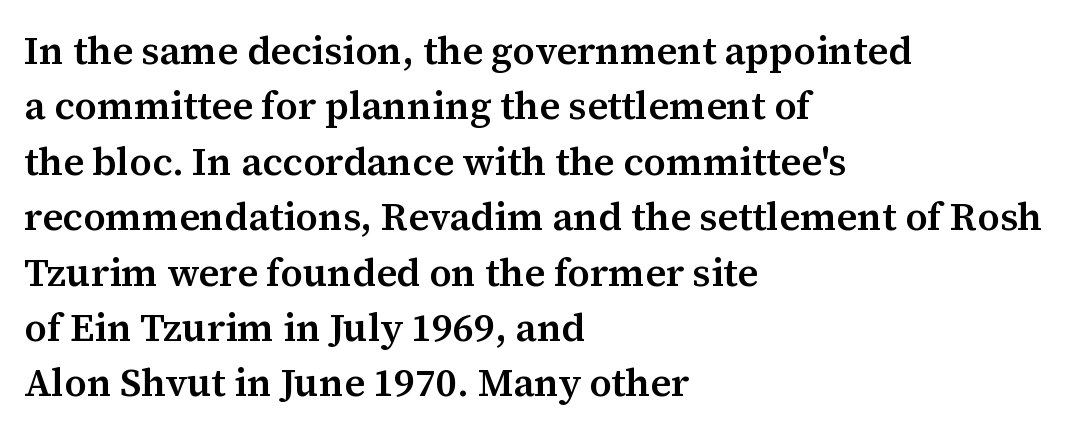
{"serif": "yes", "italic": "no", "bold": "semi", "weight": "semibold", "width": "normal", "stroke_contrast": "medium", "x_height": "medium", "monospaced": "no", "underline": "no", "align": "left", "line_spacing": "normal", "line_spacing_ratio": 1.42, "letter_spacing": "normal", "letter_spacing_em": 0.0, "glyph_px": 39}
